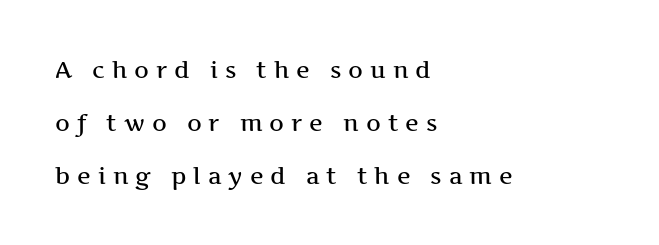
Q: Is the text italic (slanted)? A: No, it is upright.
Q: Is the text underlined? A: No.
Q: How is the paragraph aligned? A: Left-aligned.
Q: Is the spacing between letters normal or unusually wide? A: Unusually wide.
Q: Is the spacing between lines tight, normal or loose? A: Loose.
